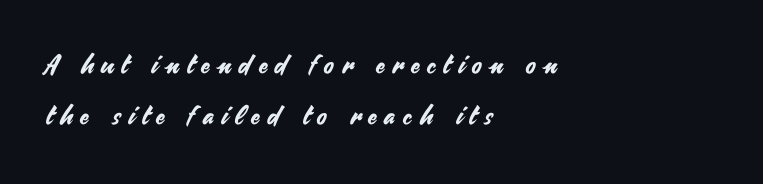
The image shows 26 px text type; set left-aligned, loose line spacing (1.98x), unusually wide letter spacing (+0.3 em), not underlined.
